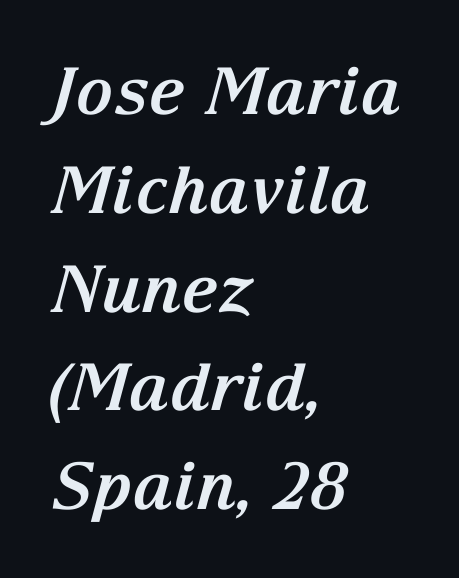
The image shows 65 px bold serif type, italic (leaning right); set left-aligned, normal line spacing (1.52x), normal letter spacing, not underlined; medium stroke contrast and a medium x-height.
